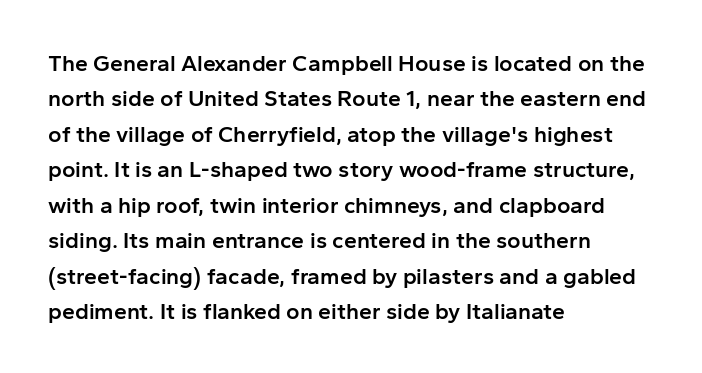
{"italic": "no", "bold": "semi", "underline": "no", "align": "left", "line_spacing": "normal", "line_spacing_ratio": 1.54, "letter_spacing": "normal", "letter_spacing_em": 0.0, "glyph_px": 23}
